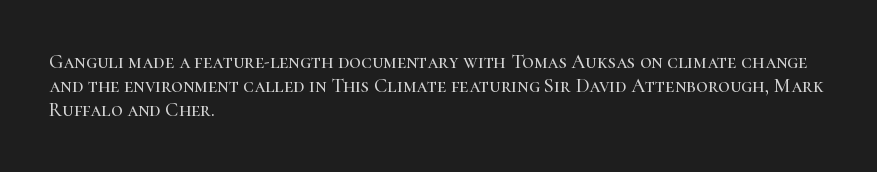
The image shows 20 px text type, upright; set left-aligned, line spacing 1.21x, normal letter spacing, not underlined.
